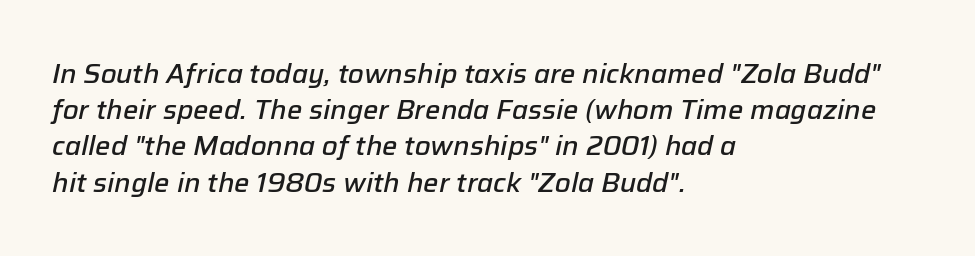
Q: Is the text bold? A: Semi-bold.
Q: Is the text italic (slanted)? A: Yes, it leans right by about 12 degrees.
Q: Is the text underlined? A: No.
Q: How is the paragraph aligned? A: Left-aligned.
Q: Is the spacing between letters normal or unusually wide? A: Normal.
Q: Is the spacing between lines tight, normal or loose? A: Normal.
